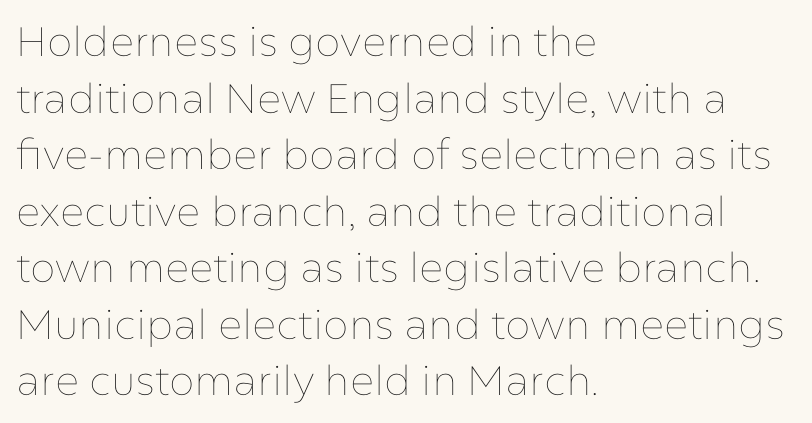
Q: Is the text bold? A: No.
Q: Is the text italic (slanted)? A: No, it is upright.
Q: Is the text underlined? A: No.
Q: How is the paragraph aligned? A: Left-aligned.
Q: Is the spacing between letters normal or unusually wide? A: Normal.
Q: Is the spacing between lines tight, normal or loose? A: Normal.
Q: Width (condensed, normal, or wide)? A: Normal.
Q: Stroke contrast? A: Low.
Q: x-height? A: Medium.
Q: Monospaced? A: No.
